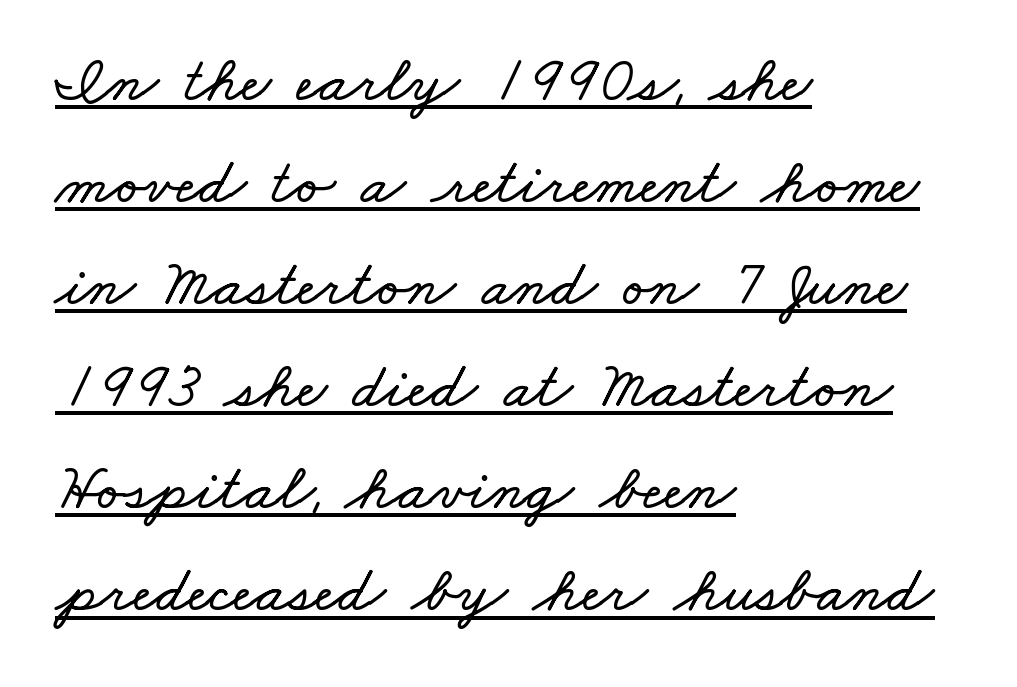
A rule runs beneath these lines of type. The paragraph shown leans on its left margin. This sample uses plain, unmodified letter spacing. The rendering uses natural spacing where letterforms have individual widths. Normally led — the rows are evenly, conventionally spaced.
